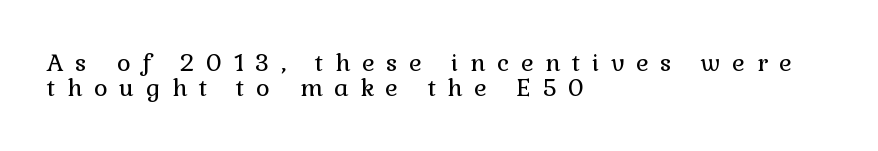
Q: Is the text bold? A: No.
Q: Is the text italic (slanted)? A: No, it is upright.
Q: Is the text underlined? A: No.
Q: How is the paragraph aligned? A: Left-aligned.
Q: Is the spacing between letters normal or unusually wide? A: Unusually wide.
Q: Is the spacing between lines tight, normal or loose? A: Tight.
